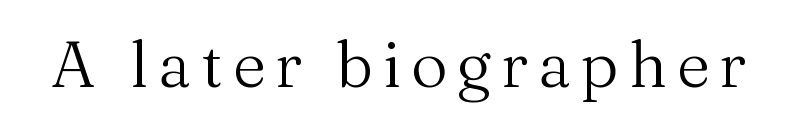
This sample uses an upright cut, with every glyph sitting square on the baseline. Small tapered or slab feet sit at the stroke ends, so this counts as serif. Ink coverage per letter is moderate at most. Nobody drew a line under any word here.
